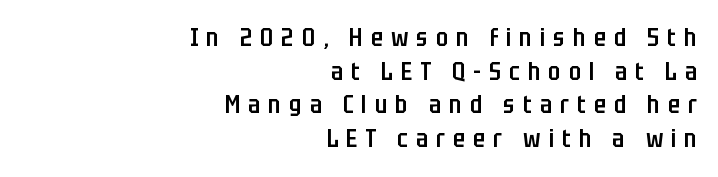
The paragraph has a hard right edge and a soft left edge. Interline gaps are of average width in this sample. Rule under the text: the space is simply empty. The letterforms stand isolated, each surrounded by extra space. This is the in-between weight designers call semibold or demi. The axis of the letterforms is exactly vertical.
